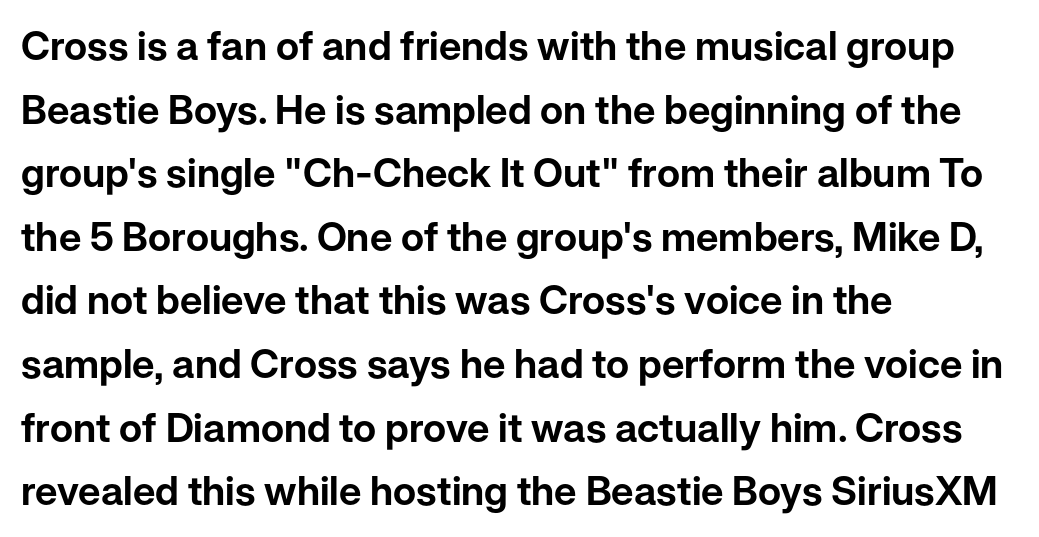
The image shows 40 px sans-serif type, upright; set left-aligned, normal line spacing (1.59x), normal letter spacing, not underlined; low stroke contrast and a medium x-height.
